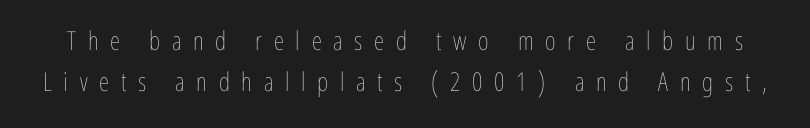
Q: Is the text bold? A: No.
Q: Is the text italic (slanted)? A: No, it is upright.
Q: Is the text underlined? A: No.
Q: Is the spacing between letters normal or unusually wide? A: Unusually wide.
Q: Is the spacing between lines tight, normal or loose? A: Normal.
